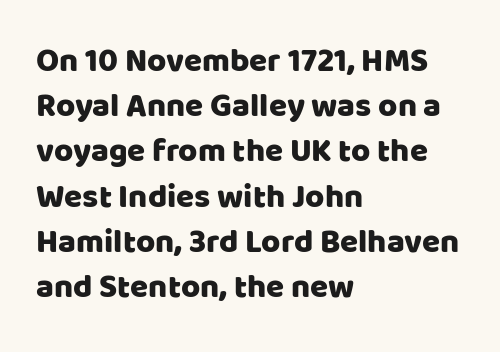
{"serif": "no", "italic": "no", "width": "normal", "stroke_contrast": "low", "x_height": "large", "monospaced": "no", "underline": "no", "align": "left", "line_spacing": "normal", "line_spacing_ratio": 1.37, "letter_spacing": "normal", "letter_spacing_em": 0.0, "glyph_px": 33}
